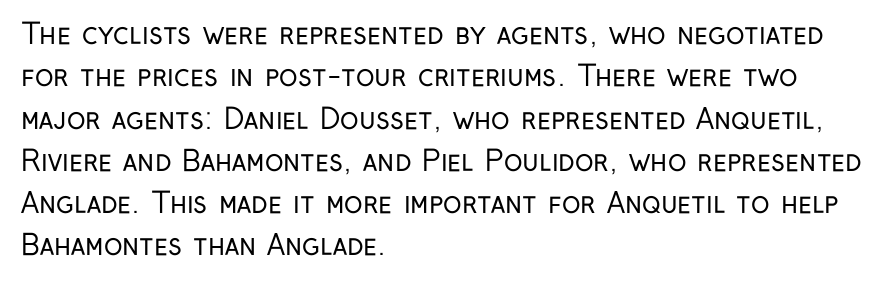
The image shows 28 px regular-weight, condensed sans-serif type, upright; set left-aligned, normal line spacing (1.51x), normal letter spacing, not underlined; low stroke contrast and a medium x-height.
